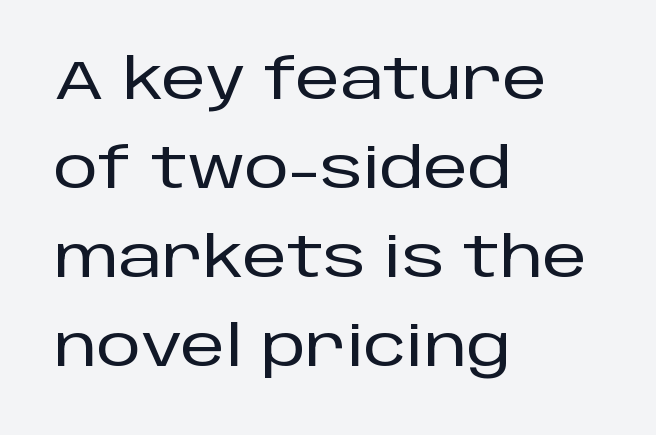
The image shows 56 px sans-serif type, upright; set left-aligned, normal line spacing (1.59x), normal letter spacing, not underlined; low stroke contrast and a large x-height.
